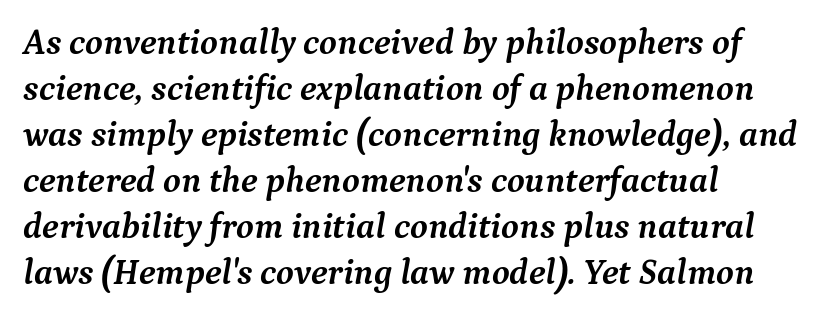
Would a proofreader flag this as italicized? Yes. No word sits above an underline. Chunky letters — that's bold for sure. Caption: multi-line text, flush left, ragged right. The letters advance in unequal steps, a hallmark of proportional type.
